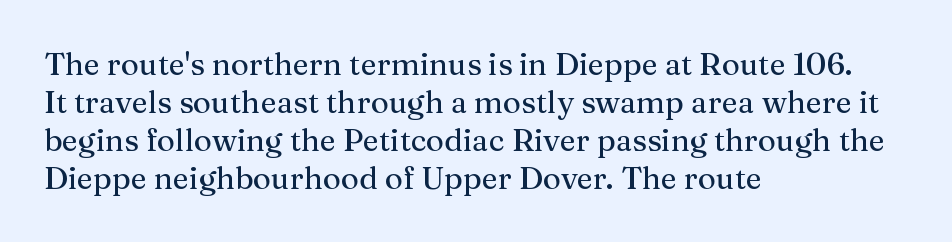
Q: Is the text italic (slanted)? A: No, it is upright.
Q: Is the typeface a serif or a sans-serif typeface? A: Serif.
Q: Is the text underlined? A: No.
Q: How is the paragraph aligned? A: Left-aligned.
Q: Is the spacing between letters normal or unusually wide? A: Normal.
Q: Width (condensed, normal, or wide)? A: Normal.
Q: Stroke contrast? A: Medium.
Q: x-height? A: Medium.
Q: Monospaced? A: No.
